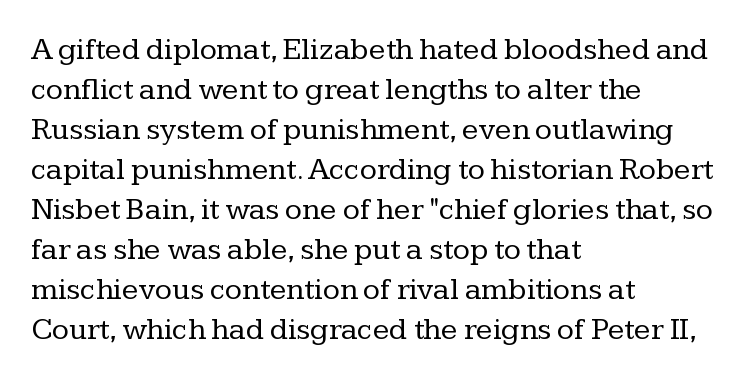
The image shows 31 px regular-weight serif type, upright; set left-aligned, normal line spacing (1.29x), normal letter spacing, not underlined; low stroke contrast and a medium x-height.
